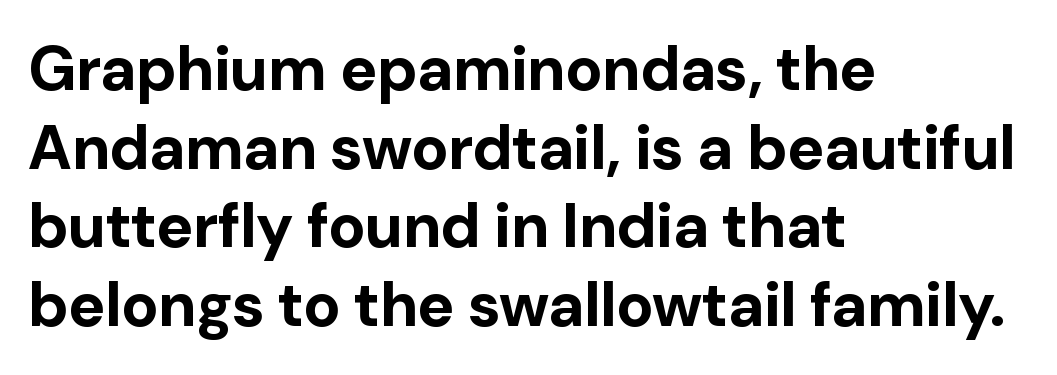
Q: Is the text bold? A: Yes.
Q: Is the text italic (slanted)? A: No, it is upright.
Q: Is the typeface a serif or a sans-serif typeface? A: Sans-serif.
Q: Is the text underlined? A: No.
Q: How is the paragraph aligned? A: Left-aligned.
Q: Is the spacing between letters normal or unusually wide? A: Normal.
Q: Is the spacing between lines tight, normal or loose? A: Normal.
Q: Width (condensed, normal, or wide)? A: Normal.
Q: Stroke contrast? A: Low.
Q: x-height? A: Medium.
Q: Monospaced? A: No.
